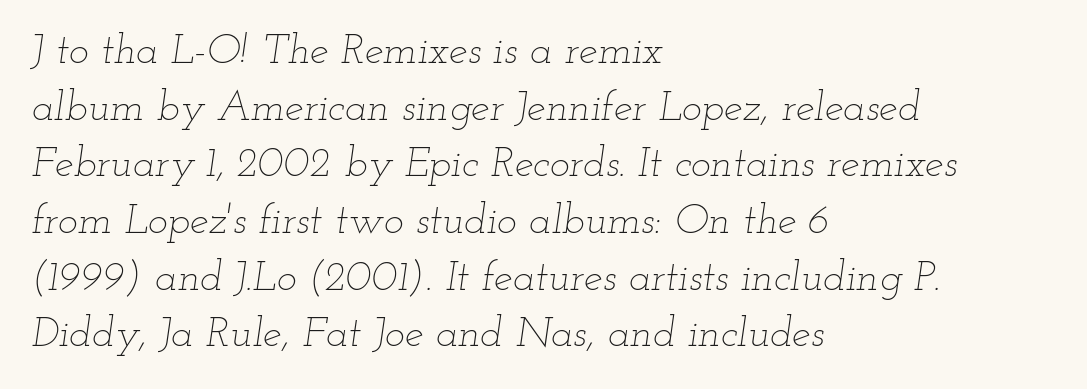
Q: Is the text bold? A: No.
Q: Is the text italic (slanted)? A: Yes, it leans right by about 12 degrees.
Q: Is the text underlined? A: No.
Q: How is the paragraph aligned? A: Left-aligned.
Q: Is the spacing between letters normal or unusually wide? A: Normal.
Q: Is the spacing between lines tight, normal or loose? A: Normal.
Q: Width (condensed, normal, or wide)? A: Wide.
Q: Stroke contrast? A: Low.
Q: x-height? A: Small.
Q: Monospaced? A: No.
